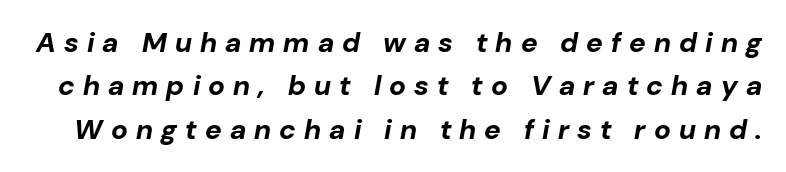
Note the varied advance widths — an 'i' is clearly narrower than an 'm'. Each row of text sits above clean, open space. In terms of posture, this sample is oblique. The leading is moderate, giving the passage an even texture. Strong, thick strokes mark this as bold type.
